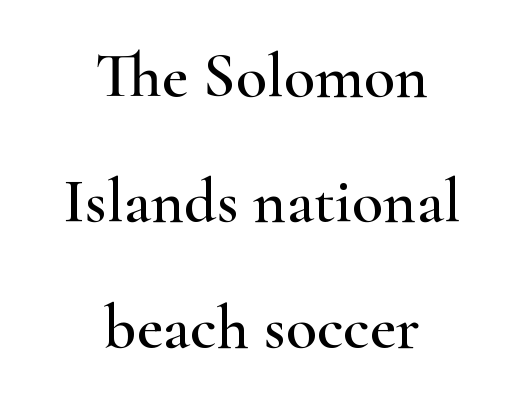
{"serif": "yes", "italic": "no", "width": "wide", "stroke_contrast": "high", "x_height": "small", "monospaced": "no", "underline": "no", "align": "center", "line_spacing": "loose", "line_spacing_ratio": 1.96, "letter_spacing": "normal", "letter_spacing_em": 0.0, "glyph_px": 64}
